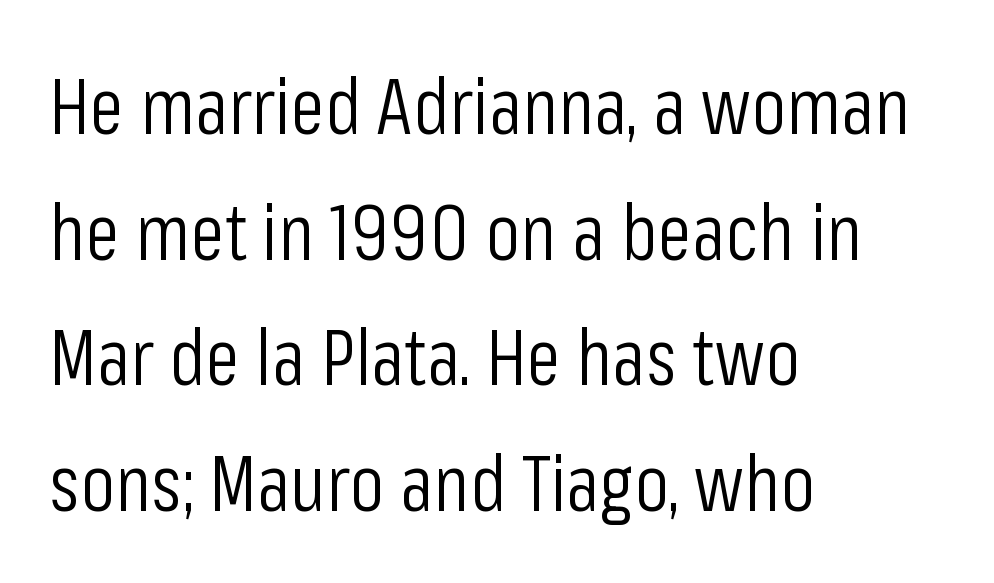
A roman cut, with each character standing at attention. Short and long lines alike share a common starting point at left. Each row of text sits above clean, open space. A typesetter would call this leading conventional body-copy spacing. Vertical stems look standard width or narrower in stroke. The letters advance in unequal steps, a hallmark of proportional type.
